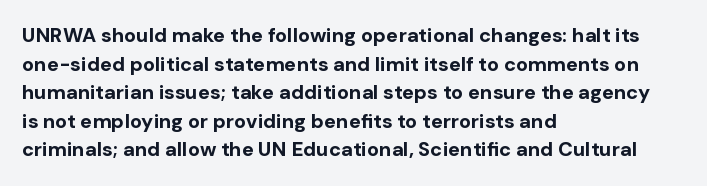
This sample uses an upright cut, with every glyph sitting square on the baseline. Only glyphs here, with clear space below each row. Visually the block forms a straight wall on the left and a jagged coastline on the right. Its strokes are broad and dark, the hallmark of bold type. This block has exactly the height ordinary leading produces. The passage shown has conventional tracking throughout.
